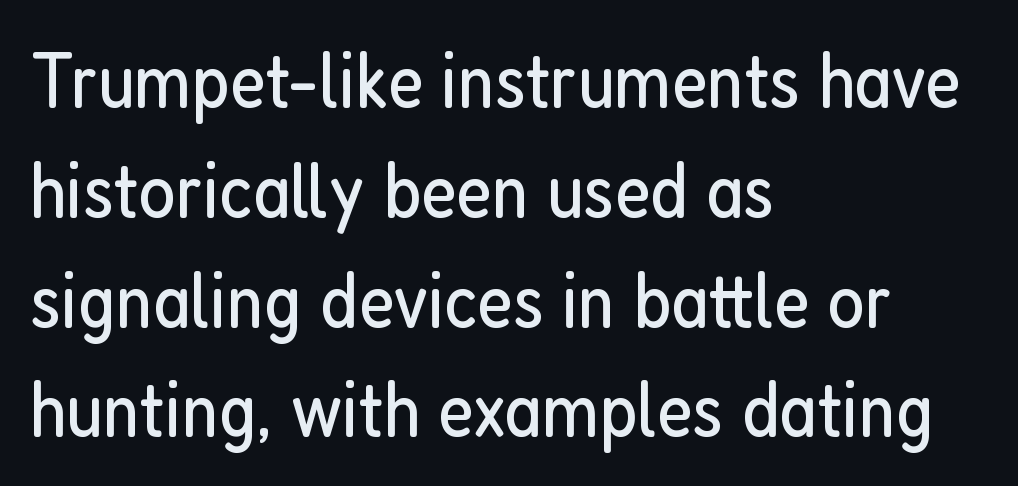
The image shows 79 px regular-weight, condensed sans-serif type, upright; set left-aligned, normal line spacing (1.39x), normal letter spacing, not underlined; low stroke contrast and a medium x-height.
